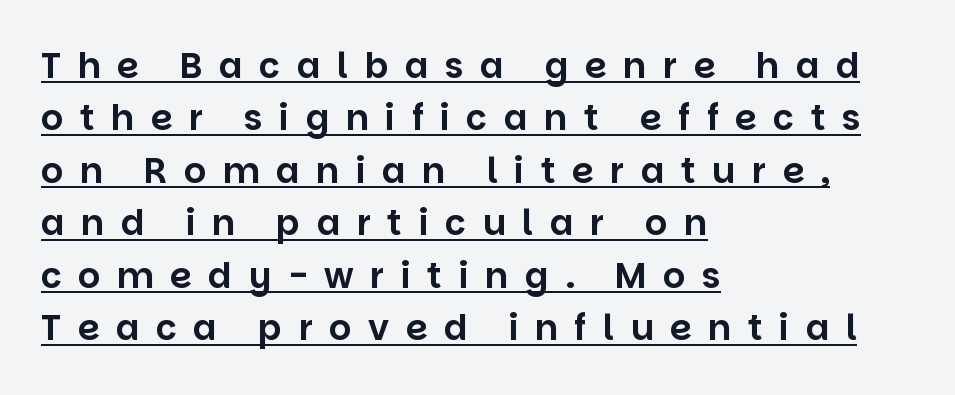
Q: Is the text italic (slanted)? A: No, it is upright.
Q: Is the typeface a serif or a sans-serif typeface? A: Sans-serif.
Q: Is the text underlined? A: Yes.
Q: How is the paragraph aligned? A: Left-aligned.
Q: Is the spacing between letters normal or unusually wide? A: Unusually wide.
Q: Is the spacing between lines tight, normal or loose? A: Normal.
Q: Width (condensed, normal, or wide)? A: Normal.
Q: Stroke contrast? A: Low.
Q: x-height? A: Large.
Q: Monospaced? A: No.
